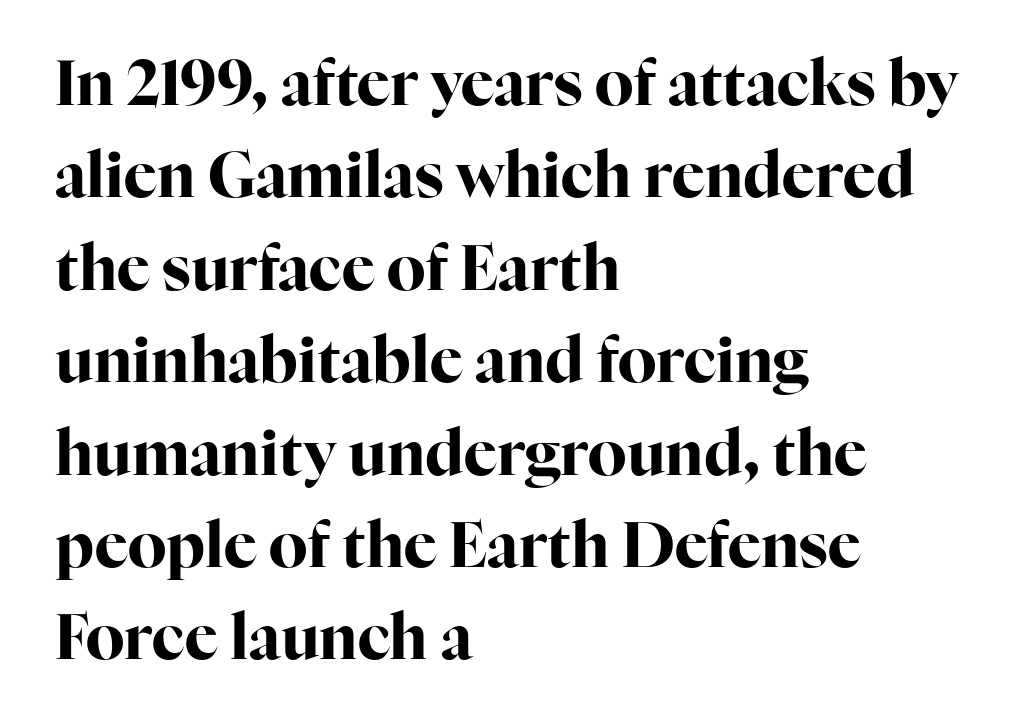
The image shows 62 px bold serif type, upright; set left-aligned, normal line spacing (1.49x), normal letter spacing, not underlined; high stroke contrast and a medium x-height.
